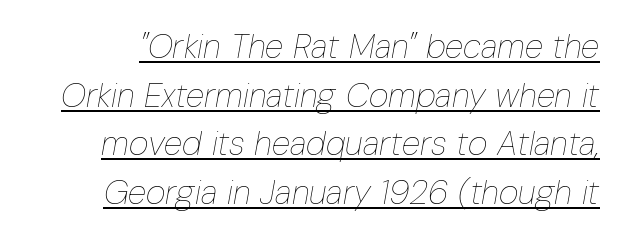
The image shows 34 px thin, condensed type, italic (leaning right); set normal line spacing (1.43x), normal letter spacing, underlined; low stroke contrast and a medium x-height.
